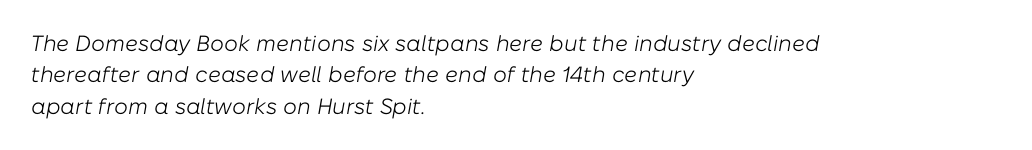
Q: Is the text bold? A: No.
Q: Is the text italic (slanted)? A: Yes, it leans right by about 10 degrees.
Q: Is the text underlined? A: No.
Q: How is the paragraph aligned? A: Left-aligned.
Q: Is the spacing between letters normal or unusually wide? A: Normal.
Q: Is the spacing between lines tight, normal or loose? A: Normal.
